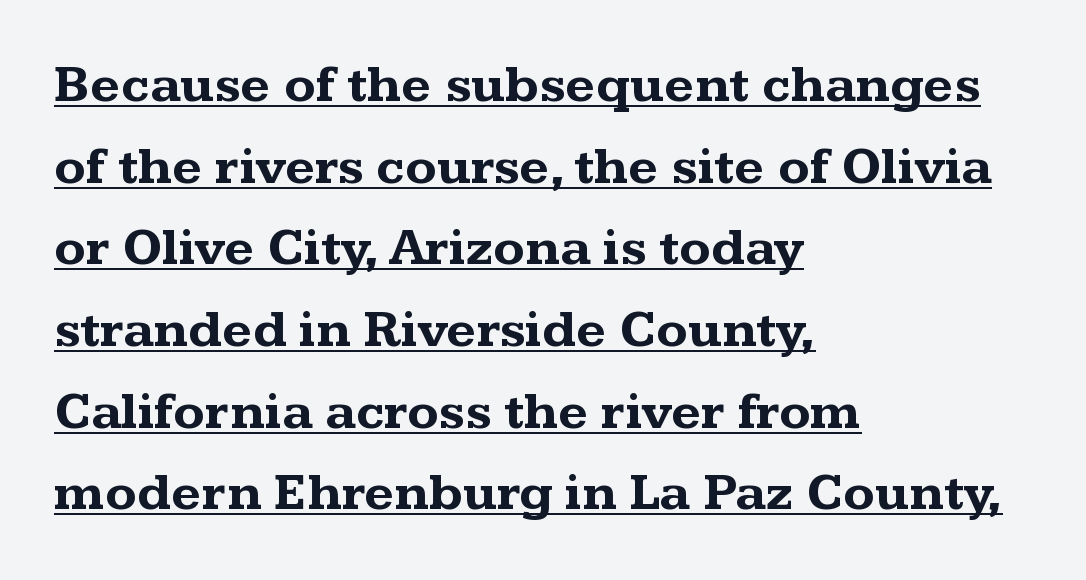
Q: Is the text bold? A: Yes.
Q: Is the text italic (slanted)? A: No, it is upright.
Q: Is the typeface a serif or a sans-serif typeface? A: Serif.
Q: Is the text underlined? A: Yes.
Q: How is the paragraph aligned? A: Left-aligned.
Q: Is the spacing between letters normal or unusually wide? A: Normal.
Q: Is the spacing between lines tight, normal or loose? A: Normal.
Q: Width (condensed, normal, or wide)? A: Wide.
Q: Stroke contrast? A: Medium.
Q: x-height? A: Medium.
Q: Monospaced? A: No.
